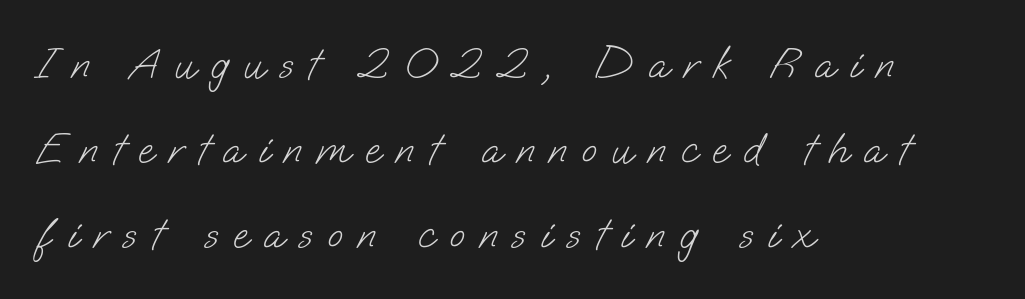
The image shows 45 px light sans-serif type; set left-aligned, line spacing 1.89x, unusually wide letter spacing (+0.33 em), not underlined; low stroke contrast and a small x-height.
